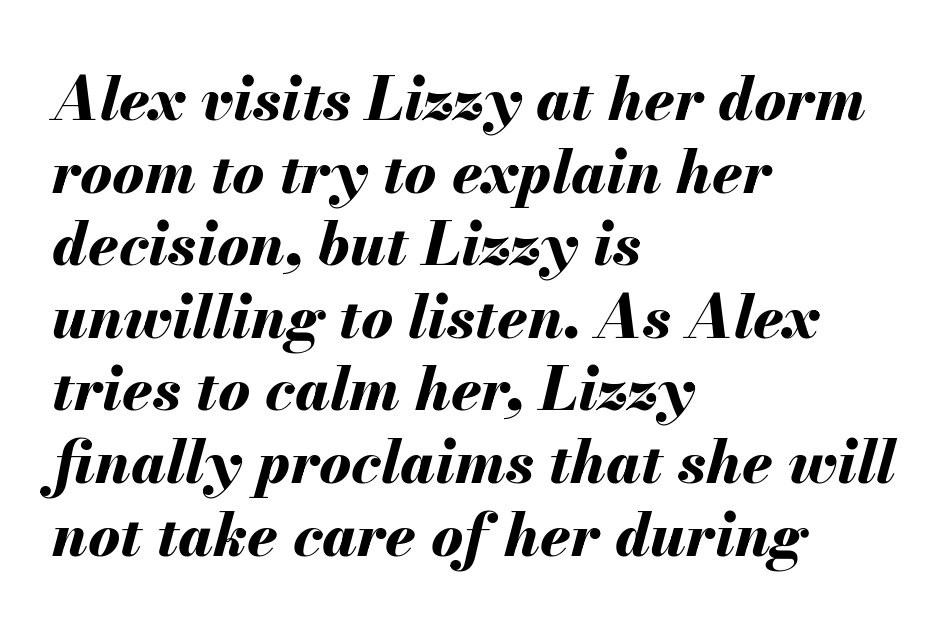
{"italic": "yes", "lean": "right", "slant_degrees": 13, "bold": "yes", "weight": "bold", "width": "normal", "stroke_contrast": "medium", "x_height": "small", "monospaced": "no", "underline": "no", "align": "left", "line_spacing_ratio": 1.21, "letter_spacing": "normal", "letter_spacing_em": 0.0, "glyph_px": 60}
